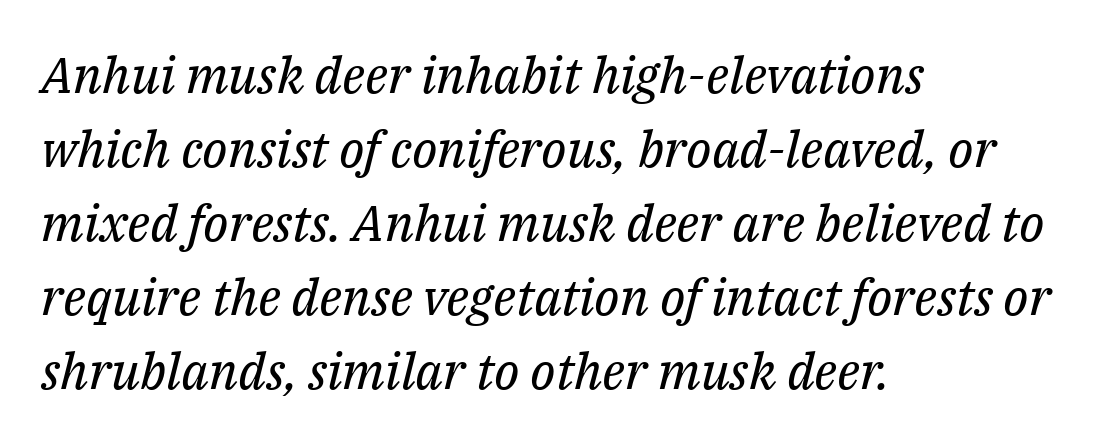
The image shows 50 px regular-weight serif type, italic (leaning right); set left-aligned, normal line spacing (1.48x), normal letter spacing, not underlined; medium stroke contrast and a medium x-height.
